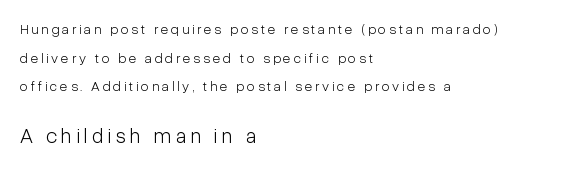
{"italic": "no", "bold": "no", "underline": "no", "align": "left", "line_spacing": "loose", "line_spacing_ratio": 2.04, "letter_spacing": "wide", "letter_spacing_em": 0.21, "larger_block": "second", "size_ratio": 1.5, "glyph_px": 21}
